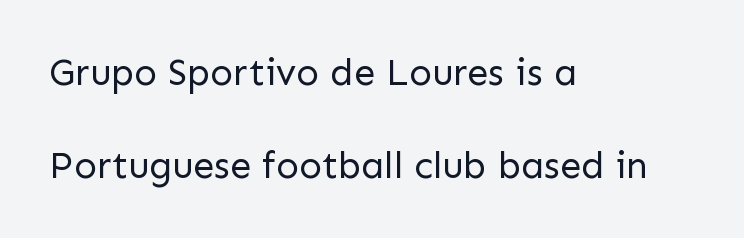
{"serif": "no", "italic": "no", "bold": "no", "weight": "regular", "width": "normal", "stroke_contrast": "low", "x_height": "medium", "monospaced": "no", "underline": "no", "align": "left", "line_spacing": "loose", "line_spacing_ratio": 2.44, "letter_spacing": "normal", "letter_spacing_em": 0.0, "glyph_px": 38}
